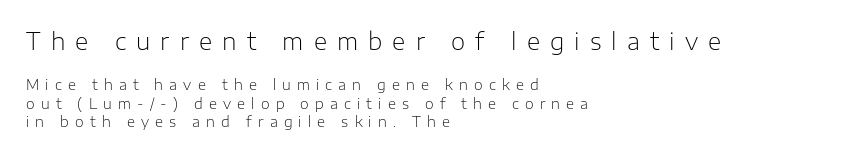
Q: Is the text bold? A: No.
Q: Is the text italic (slanted)? A: No, it is upright.
Q: Is the text underlined? A: No.
Q: How is the paragraph aligned? A: Left-aligned.
Q: Is the spacing between letters normal or unusually wide? A: Unusually wide.
Q: Is the spacing between lines tight, normal or loose? A: Normal.
Q: Which block of text is set in a larger size, the first (top) or the second (bottom)? A: The first (top) one.
